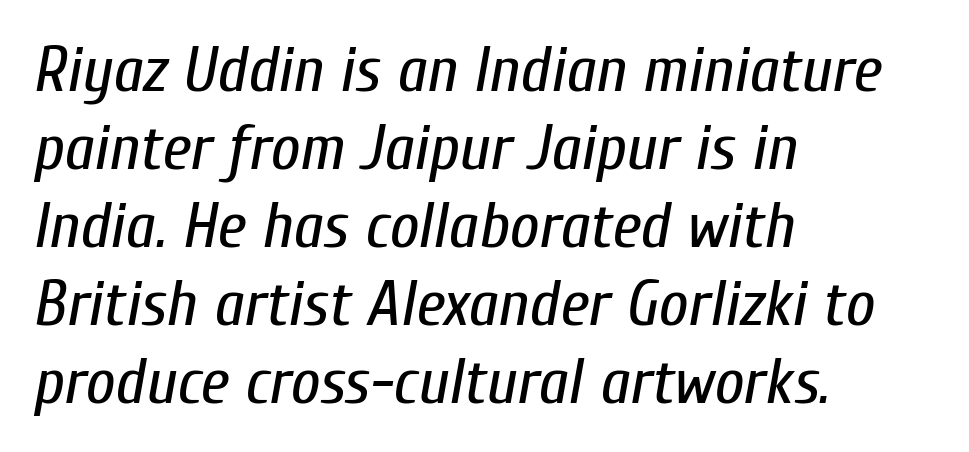
The image shows 65 px regular-weight, condensed type, italic (leaning right); set left-aligned, line spacing 1.2x, normal letter spacing, not underlined; low stroke contrast and a medium x-height.
